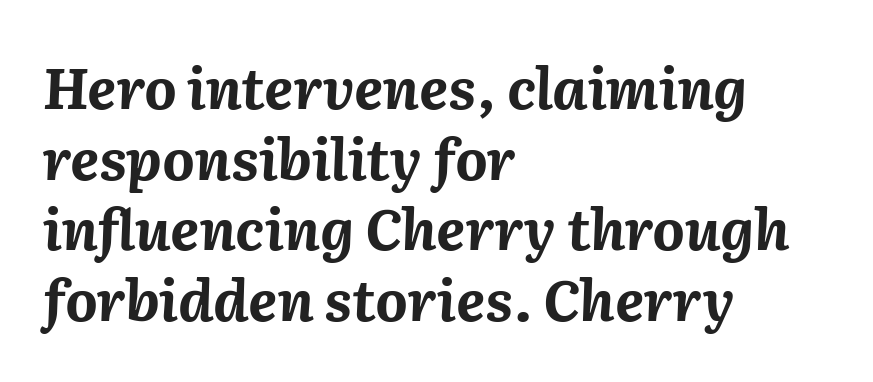
Q: Is the text bold? A: Yes.
Q: Is the text italic (slanted)? A: Yes, it leans right by about 2 degrees.
Q: Is the text underlined? A: No.
Q: How is the paragraph aligned? A: Left-aligned.
Q: Is the spacing between letters normal or unusually wide? A: Normal.
Q: Is the spacing between lines tight, normal or loose? A: Normal.
Q: Width (condensed, normal, or wide)? A: Normal.
Q: Stroke contrast? A: Medium.
Q: x-height? A: Medium.
Q: Monospaced? A: No.
